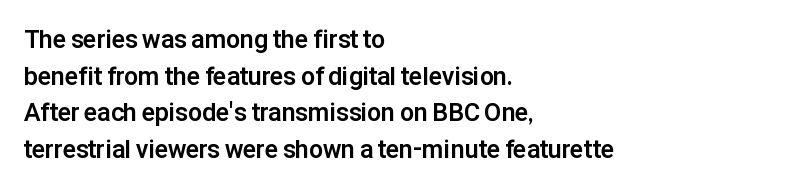
Q: Is the text bold? A: Yes.
Q: Is the text italic (slanted)? A: No, it is upright.
Q: Is the text underlined? A: No.
Q: How is the paragraph aligned? A: Left-aligned.
Q: Is the spacing between letters normal or unusually wide? A: Normal.
Q: Is the spacing between lines tight, normal or loose? A: Normal.
